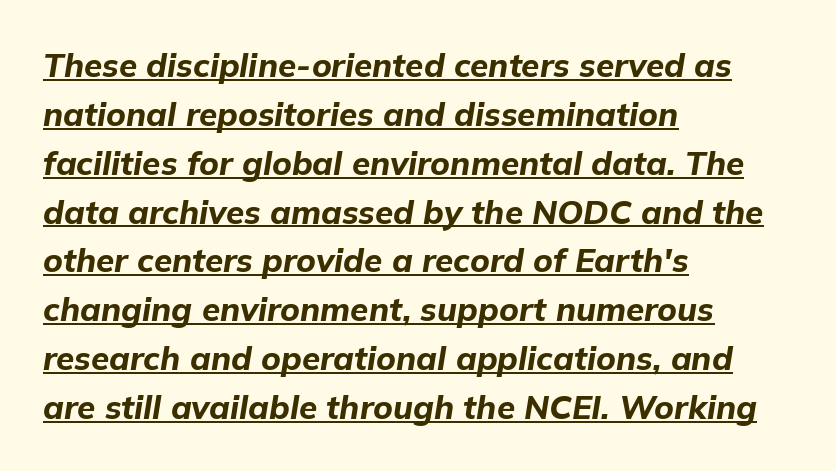
Vertically, the passage feels balanced, rows spaced as you'd expect. Tall strokes in this sample are angled rather than plumb. Nobody touched the tracking dial on this one. Compared with an ordinary text face, these strokes are far heavier — a full bold. Spacing verdict: proportional, widths tailored to each character. This rendering features underlined lettering.
